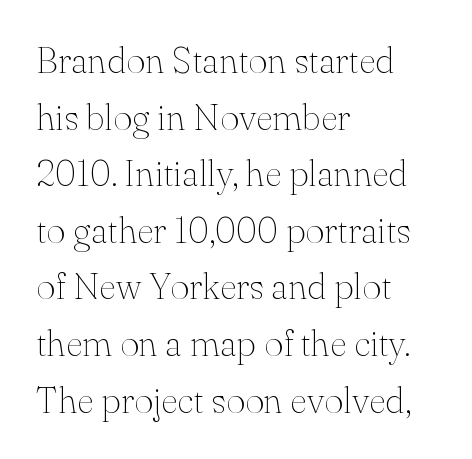
{"serif": "yes", "italic": "no", "bold": "no", "weight": "thin", "width": "normal", "stroke_contrast": "medium", "x_height": "small", "monospaced": "no", "underline": "no", "align": "left", "line_spacing": "normal", "line_spacing_ratio": 1.53, "letter_spacing": "normal", "letter_spacing_em": 0.0, "glyph_px": 37}
